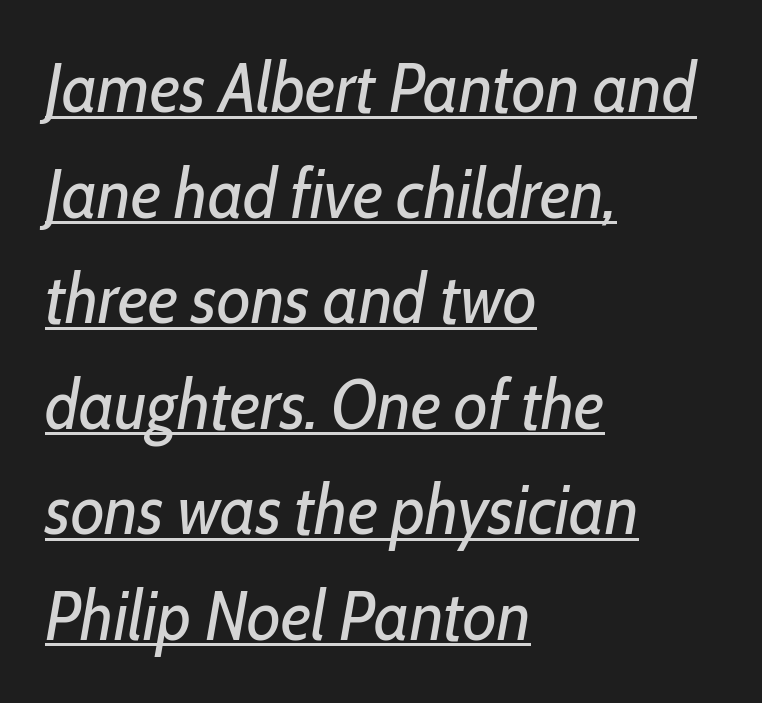
Q: Is the text bold? A: No.
Q: Is the text italic (slanted)? A: Yes, it leans right by about 10 degrees.
Q: Is the text underlined? A: Yes.
Q: How is the paragraph aligned? A: Left-aligned.
Q: Is the spacing between letters normal or unusually wide? A: Normal.
Q: Is the spacing between lines tight, normal or loose? A: Normal.
Q: Width (condensed, normal, or wide)? A: Condensed.
Q: Stroke contrast? A: Low.
Q: x-height? A: Medium.
Q: Monospaced? A: No.
